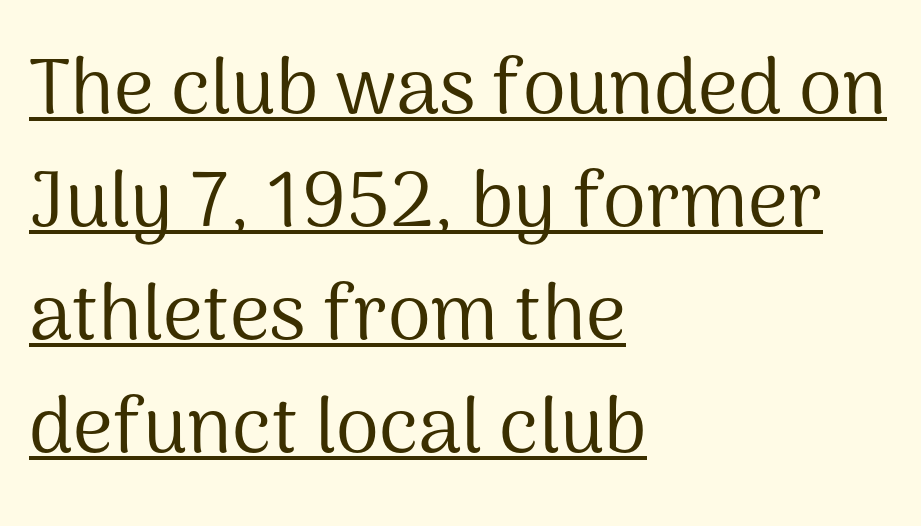
{"serif": "no", "italic": "no", "bold": "no", "weight": "regular", "width": "normal", "stroke_contrast": "medium", "x_height": "medium", "monospaced": "no", "underline": "yes", "align": "left", "line_spacing": "normal", "line_spacing_ratio": 1.45, "letter_spacing": "normal", "letter_spacing_em": 0.0, "glyph_px": 78}
